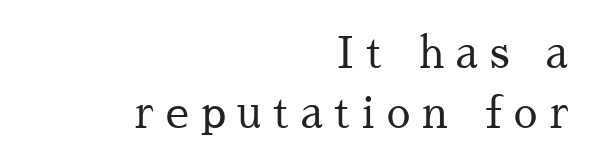
The image shows 42 px regular-weight serif type, upright; set right-aligned, normal line spacing (1.43x), unusually wide letter spacing (+0.29 em), not underlined; medium stroke contrast and a medium x-height.
